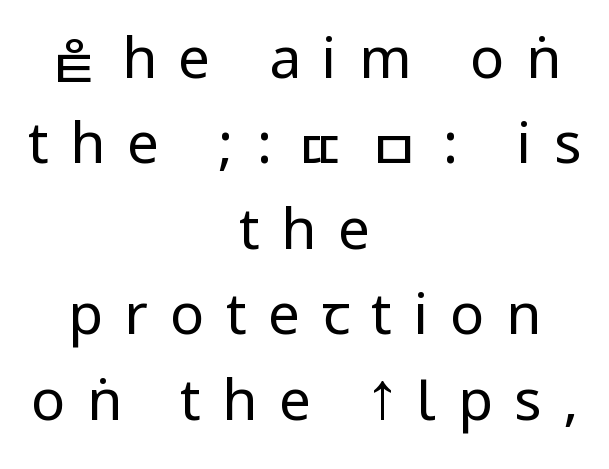
Underline: absent. These lines have a slow, spaced-out rhythm from letter to letter. Every stem runs plumb, perpendicular to the baseline. Each line is balanced around a shared central axis.
